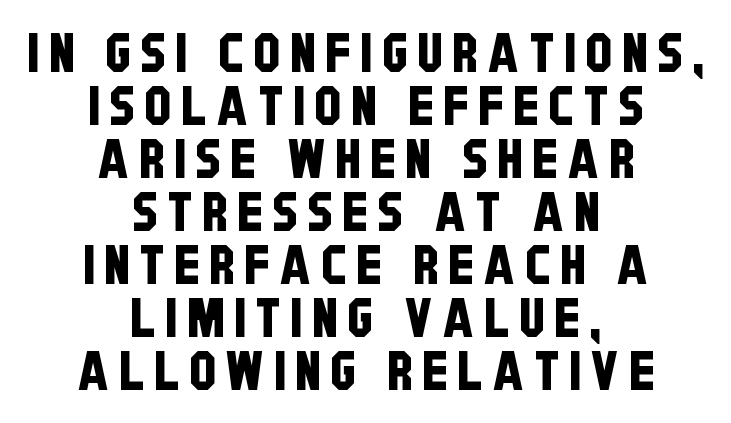
{"serif": "no", "width": "condensed", "stroke_contrast": "low", "x_height": "large", "monospaced": "no", "underline": "no", "align": "center", "line_spacing": "tight", "line_spacing_ratio": 0.98, "glyph_px": 54}
